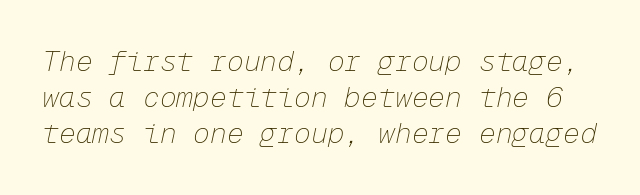
The image shows 28 px thin type, italic (leaning right), monospaced; set normal line spacing (1.29x), normal letter spacing, not underlined; low stroke contrast and a medium x-height.
